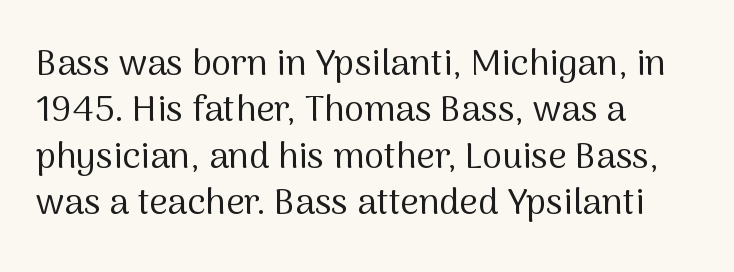
The image shows 36 px regular-weight sans-serif type, upright; set left-aligned, normal line spacing (1.29x), normal letter spacing, not underlined; medium stroke contrast and a medium x-height.
